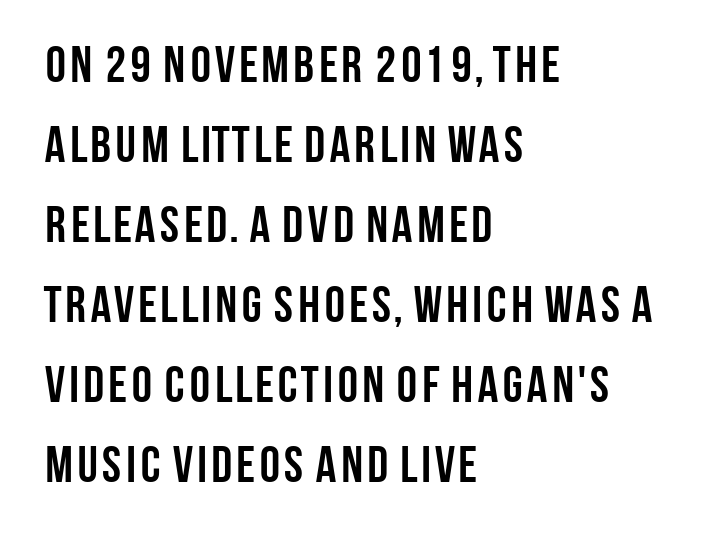
The image shows 51 px semibold, condensed sans-serif type, upright; set left-aligned, normal line spacing (1.57x), normal letter spacing, not underlined; low stroke contrast and a large x-height.
